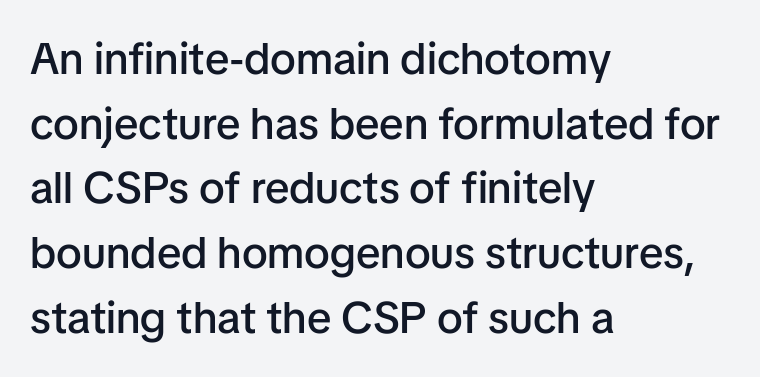
Layout note: lines flush left. Descender tails drop into unmarked territory. Normally led — the rows are evenly, conventionally spaced. Nobody touched the tracking dial on this one. Character widths vary here, with narrow letters taking less room than wide ones. Students, this is semibold: more ink than regular, less than bold.
